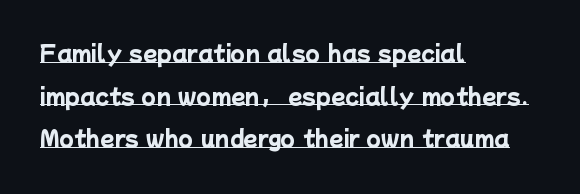
The image shows 21 px bold type; set left-aligned, loose line spacing (2.03x), normal letter spacing, underlined.
